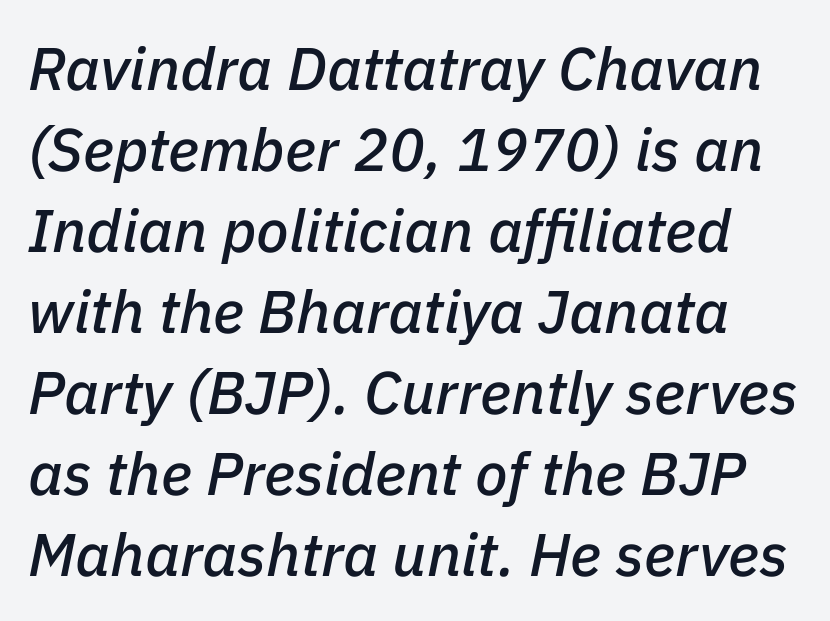
The image shows 60 px text type, italic (leaning right); set normal line spacing (1.35x), normal letter spacing, not underlined; low stroke contrast and a medium x-height.
